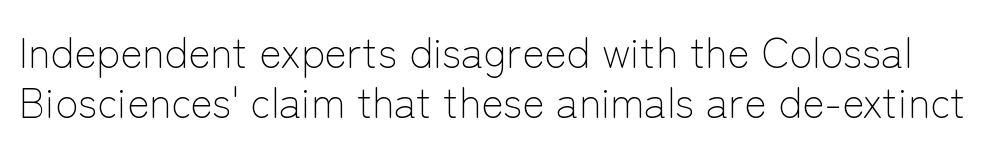
The letters advance in unequal steps, a hallmark of proportional type. The weight would be labelled regular, book, light, or lighter still. Designer's note — italics off, roman on. The gap between lines stays unmarked. Observe the absence of serifs on each vertical stroke in this sample.
